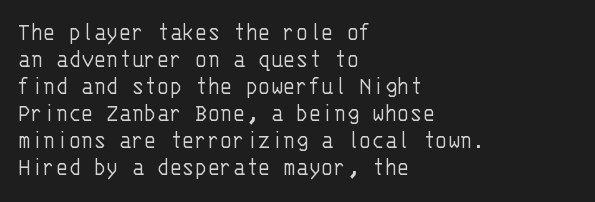
Q: Is the text bold? A: No.
Q: Is the text italic (slanted)? A: No, it is upright.
Q: Is the text underlined? A: No.
Q: How is the paragraph aligned? A: Left-aligned.
Q: Is the spacing between letters normal or unusually wide? A: Normal.
Q: Is the spacing between lines tight, normal or loose? A: Tight.
